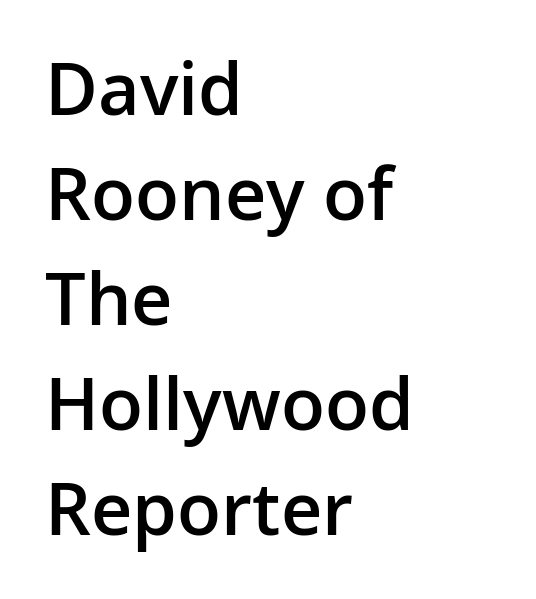
{"serif": "no", "italic": "no", "bold": "semi", "weight": "semibold", "width": "normal", "stroke_contrast": "low", "x_height": "medium", "monospaced": "no", "underline": "no", "align": "left", "line_spacing": "normal", "line_spacing_ratio": 1.46, "letter_spacing": "normal", "letter_spacing_em": 0.0, "glyph_px": 72}
